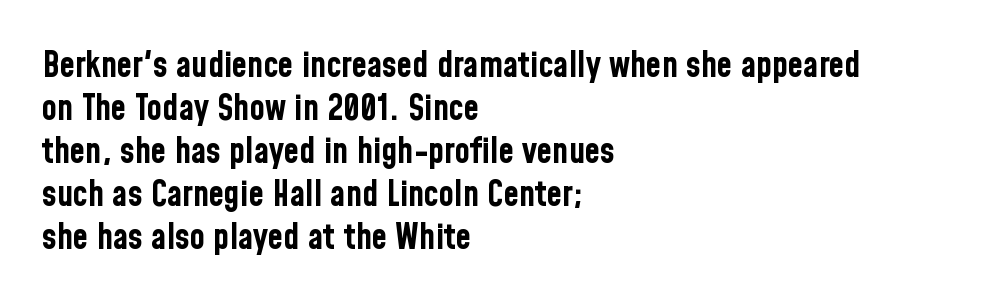
The image shows 35 px bold, condensed sans-serif type, upright; set left-aligned, line spacing 1.23x, normal letter spacing, not underlined; low stroke contrast and a medium x-height.
